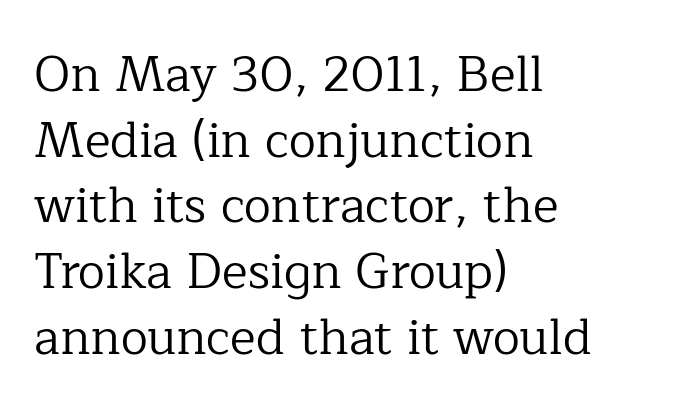
The image shows 49 px regular-weight serif type, upright; set left-aligned, normal line spacing (1.34x), normal letter spacing, not underlined; low stroke contrast and a medium x-height.
